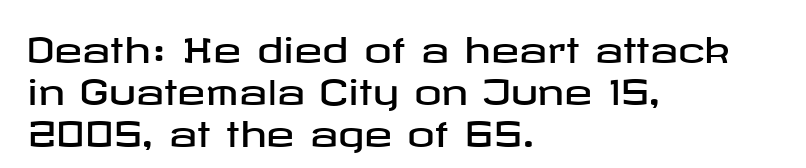
{"serif": "no", "italic": "no", "width": "wide", "stroke_contrast": "low", "x_height": "medium", "underline": "no", "align": "left", "line_spacing_ratio": 1.23, "letter_spacing": "normal", "letter_spacing_em": 0.0, "glyph_px": 34}
